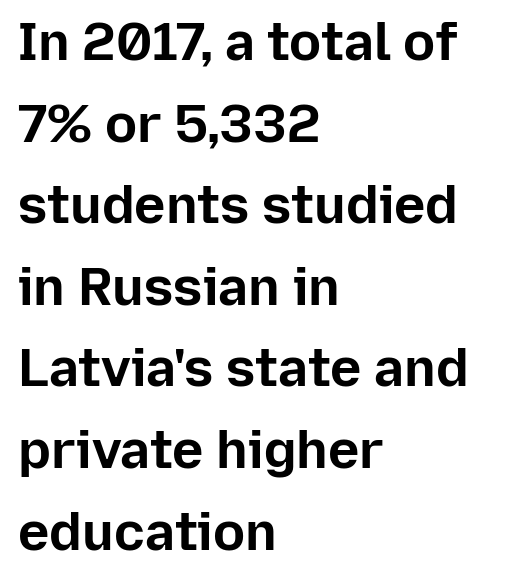
{"serif": "no", "italic": "no", "bold": "yes", "weight": "bold", "width": "normal", "stroke_contrast": "low", "x_height": "medium", "monospaced": "no", "underline": "no", "align": "left", "line_spacing": "normal", "line_spacing_ratio": 1.54, "letter_spacing": "normal", "letter_spacing_em": 0.0, "glyph_px": 53}
